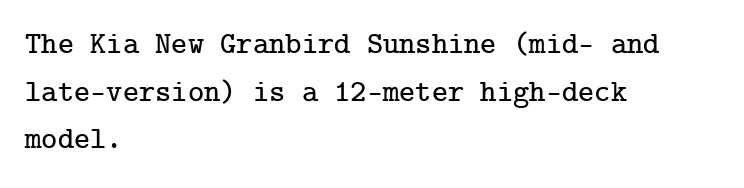
The image shows 31 px serif type, upright; set left-aligned, normal line spacing (1.54x), normal letter spacing, not underlined; low stroke contrast and a medium x-height.
